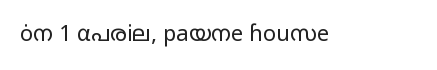
The space directly below the letters is spotless. Quick note: not italic, upright. The line texture is even and compact thanks to regular tracking. These glyphs show unthickened strokes, regular width or finer.
